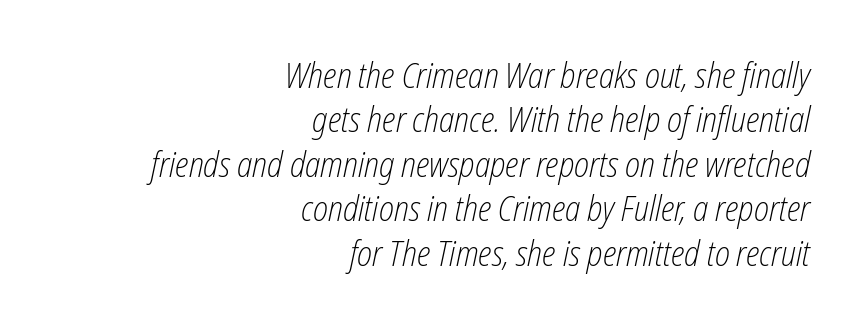
{"italic": "yes", "lean": "right", "slant_degrees": 12, "bold": "no", "weight": "light", "width": "condensed", "stroke_contrast": "low", "x_height": "medium", "monospaced": "no", "underline": "no", "align": "right", "line_spacing": "normal", "line_spacing_ratio": 1.27, "letter_spacing": "normal", "letter_spacing_em": 0.0, "glyph_px": 35}
